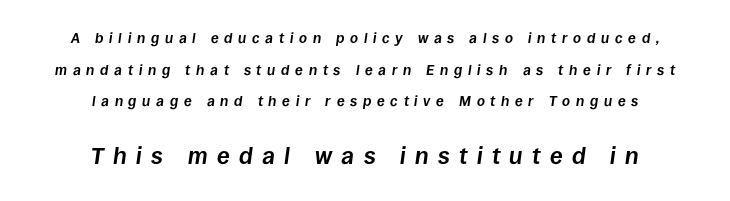
Q: Is the text bold? A: Yes.
Q: Is the text italic (slanted)? A: Yes, it leans right by about 8 degrees.
Q: Is the text underlined? A: No.
Q: How is the paragraph aligned? A: Centered.
Q: Is the spacing between letters normal or unusually wide? A: Unusually wide.
Q: Is the spacing between lines tight, normal or loose? A: Loose.
Q: Which block of text is set in a larger size, the first (top) or the second (bottom)? A: The second (bottom) one.
